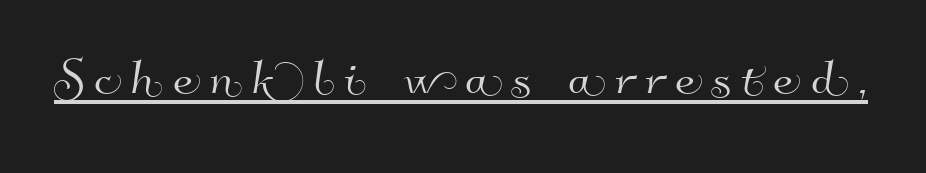
Varying glyph widths throughout — classic text-font behaviour. Glance below the letters and you will spot a drawn line. The type family on display is of the sans-serif kind.
